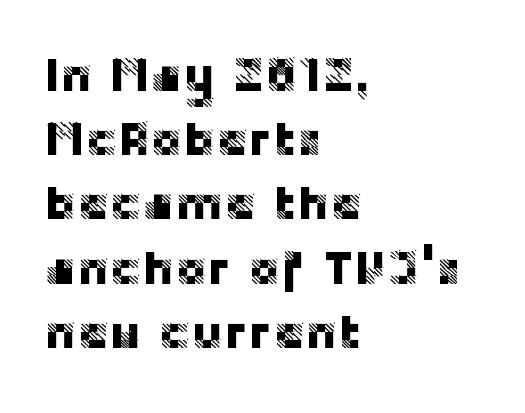
The image shows 49 px sans-serif type, upright; set left-aligned, normal line spacing (1.31x), normal letter spacing, not underlined; low stroke contrast and a large x-height.
